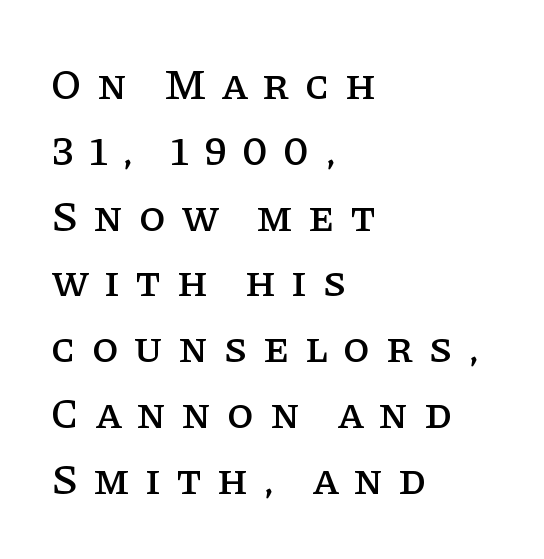
The image shows 43 px serif type, upright; set left-aligned, normal line spacing (1.53x), unusually wide letter spacing (+0.36 em), not underlined; low stroke contrast and a large x-height.
